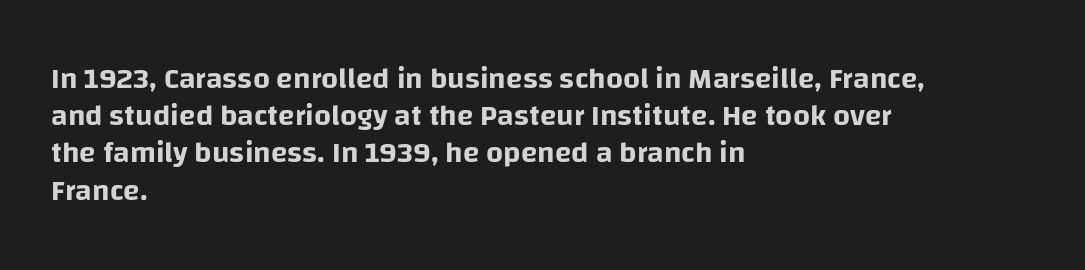
Q: Is the text italic (slanted)? A: No, it is upright.
Q: Is the typeface a serif or a sans-serif typeface? A: Sans-serif.
Q: Is the text underlined? A: No.
Q: How is the paragraph aligned? A: Left-aligned.
Q: Is the spacing between letters normal or unusually wide? A: Normal.
Q: Width (condensed, normal, or wide)? A: Normal.
Q: Stroke contrast? A: Low.
Q: x-height? A: Large.
Q: Monospaced? A: No.
